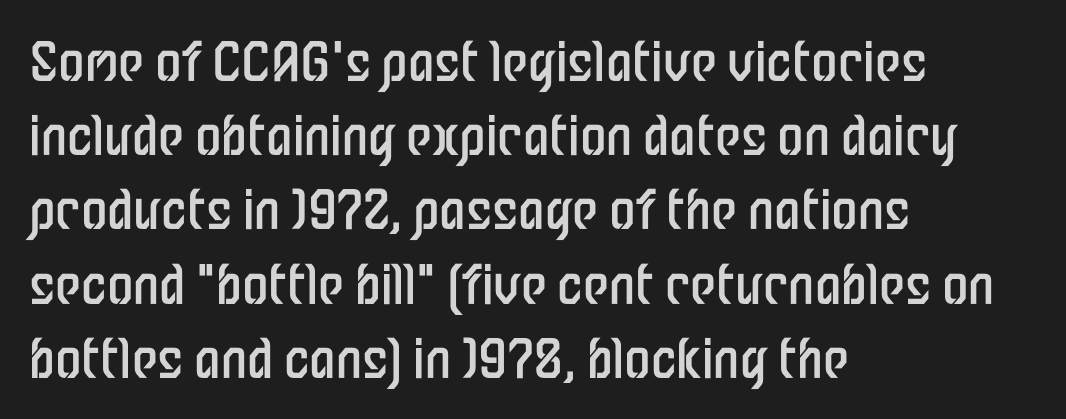
{"serif": "no", "italic": "no", "bold": "no", "weight": "regular", "width": "condensed", "stroke_contrast": "low", "x_height": "medium", "monospaced": "no", "underline": "no", "align": "left", "line_spacing": "normal", "line_spacing_ratio": 1.4, "letter_spacing": "normal", "letter_spacing_em": 0.0, "glyph_px": 53}
